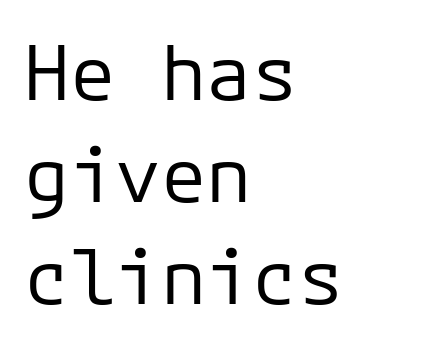
Q: Is the text bold? A: No.
Q: Is the text italic (slanted)? A: No, it is upright.
Q: Is the typeface a serif or a sans-serif typeface? A: Sans-serif.
Q: Is the text underlined? A: No.
Q: How is the paragraph aligned? A: Left-aligned.
Q: Is the spacing between letters normal or unusually wide? A: Normal.
Q: Is the spacing between lines tight, normal or loose? A: Normal.
Q: Width (condensed, normal, or wide)? A: Normal.
Q: Stroke contrast? A: Low.
Q: x-height? A: Medium.
